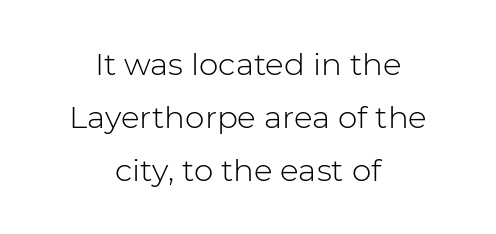
The rendering positions every line midway between the sides. Rule under the text: the space is simply empty. The line texture is even and compact thanks to regular tracking. To sum up the face: it is a sans, with no serifs. Spacing verdict: proportional, widths tailored to each character. Weight: not bold — regular or lighter.
